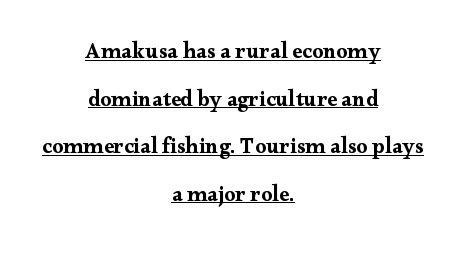
{"italic": "no", "underline": "yes", "align": "center", "line_spacing": "loose", "line_spacing_ratio": 2.16, "letter_spacing": "normal", "letter_spacing_em": 0.0, "glyph_px": 22}
